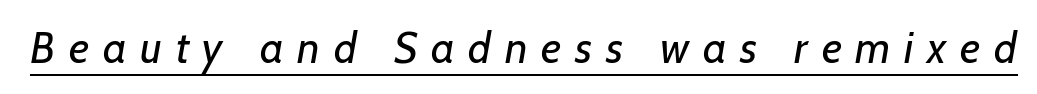
{"serif": "no", "bold": "no", "weight": "regular", "width": "normal", "stroke_contrast": "low", "x_height": "medium", "monospaced": "no", "underline": "yes", "letter_spacing": "wide", "letter_spacing_em": 0.31, "glyph_px": 44}
